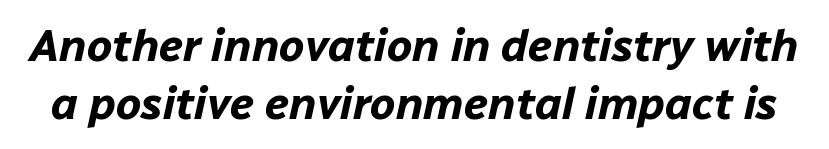
The image shows 45 px bold type, italic (leaning right); set normal line spacing (1.28x), normal letter spacing, not underlined; low stroke contrast and a medium x-height.
